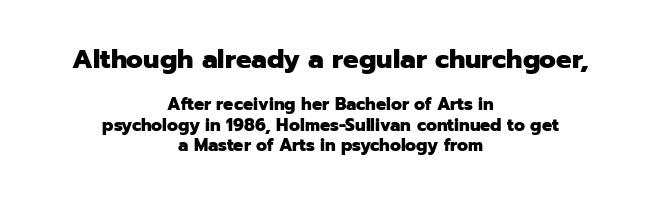
The image shows 26 px bold type, upright; set centered, line spacing 1.21x, normal letter spacing, not underlined; the first (top) block is 1.53x larger.
